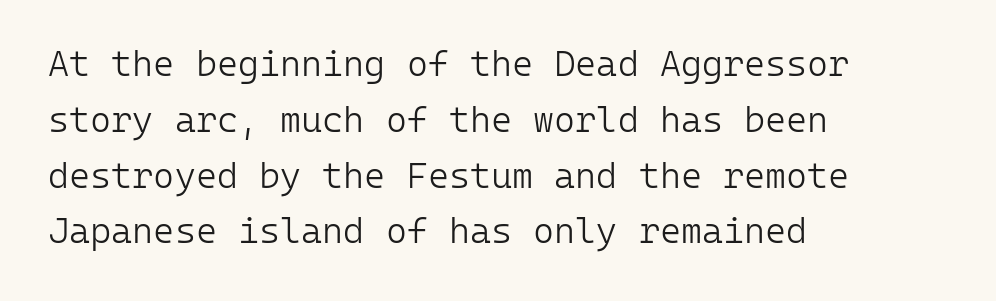
Q: Is the text bold? A: No.
Q: Is the text italic (slanted)? A: No, it is upright.
Q: Is the typeface a serif or a sans-serif typeface? A: Sans-serif.
Q: Is the text underlined? A: No.
Q: How is the paragraph aligned? A: Left-aligned.
Q: Is the spacing between letters normal or unusually wide? A: Normal.
Q: Is the spacing between lines tight, normal or loose? A: Normal.
Q: Width (condensed, normal, or wide)? A: Normal.
Q: Stroke contrast? A: Low.
Q: x-height? A: Medium.
Q: Monospaced? A: Yes.
